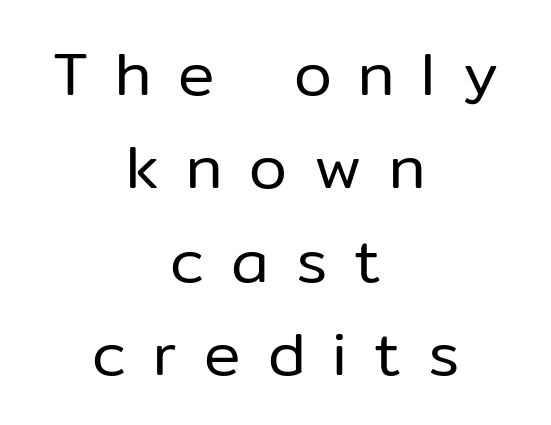
{"serif": "no", "italic": "no", "bold": "no", "weight": "regular", "width": "normal", "stroke_contrast": "low", "x_height": "medium", "monospaced": "no", "underline": "no", "align": "center", "line_spacing": "normal", "line_spacing_ratio": 1.53, "letter_spacing": "wide", "letter_spacing_em": 0.44, "glyph_px": 61}
